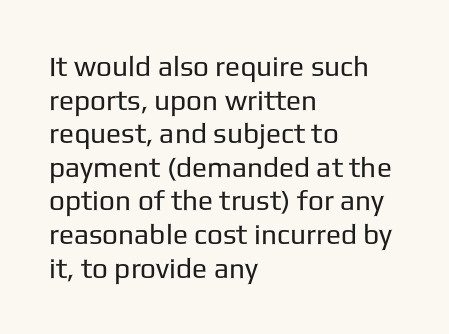
The image shows 28 px regular-weight sans-serif type, upright; set left-aligned, line spacing 1.2x, normal letter spacing, not underlined; low stroke contrast and a medium x-height.
